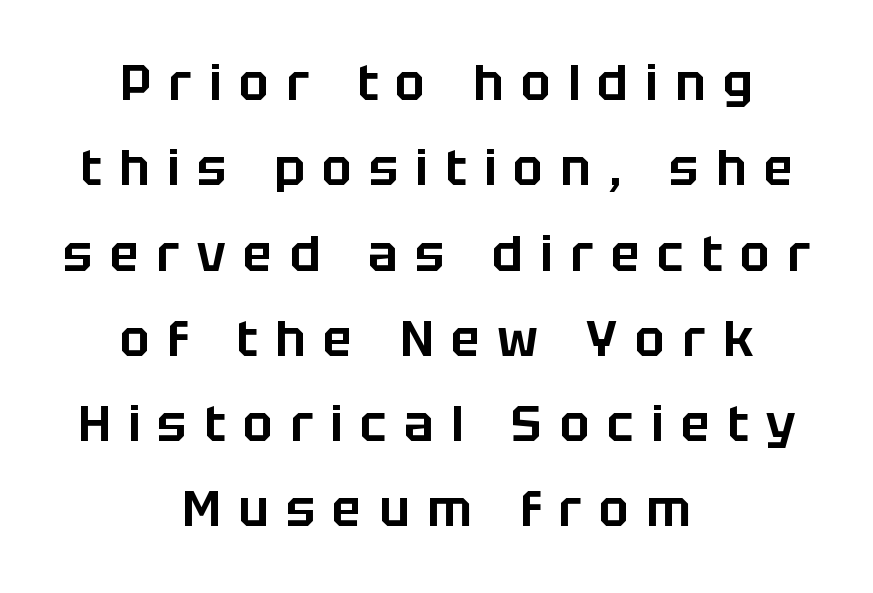
{"serif": "no", "italic": "no", "width": "normal", "stroke_contrast": "low", "x_height": "large", "monospaced": "no", "underline": "no", "align": "center", "line_spacing_ratio": 1.74, "letter_spacing": "wide", "letter_spacing_em": 0.36, "glyph_px": 49}
